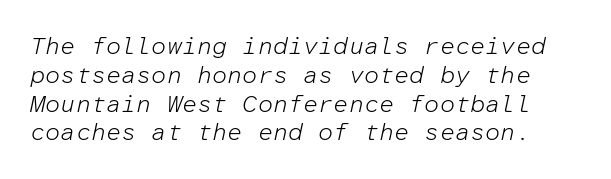
{"italic": "yes", "lean": "right", "slant_degrees": 12, "bold": "no", "underline": "no", "line_spacing_ratio": 1.2, "letter_spacing": "normal", "letter_spacing_em": 0.0, "glyph_px": 24}
